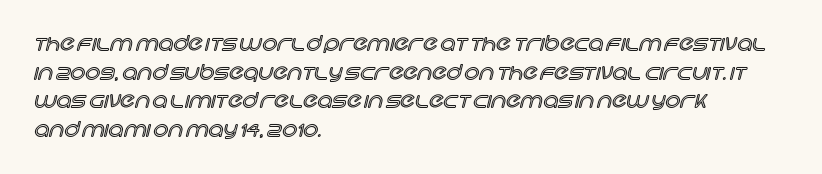
The image shows 21 px text type; set left-aligned, normal line spacing (1.36x), normal letter spacing, not underlined.
